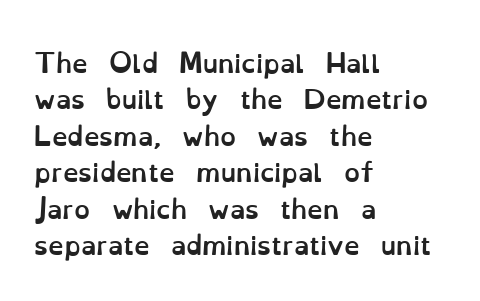
{"italic": "no", "bold": "yes", "underline": "no", "align": "left", "line_spacing": "normal", "line_spacing_ratio": 1.46, "letter_spacing": "normal", "letter_spacing_em": 0.0, "glyph_px": 25}
